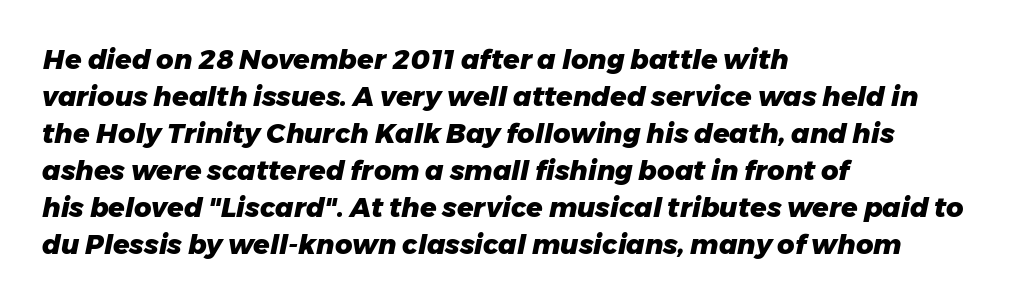
{"italic": "yes", "lean": "right", "slant_degrees": 11, "bold": "yes", "underline": "no", "align": "left", "line_spacing": "normal", "line_spacing_ratio": 1.37, "letter_spacing": "normal", "letter_spacing_em": 0.0, "glyph_px": 27}
